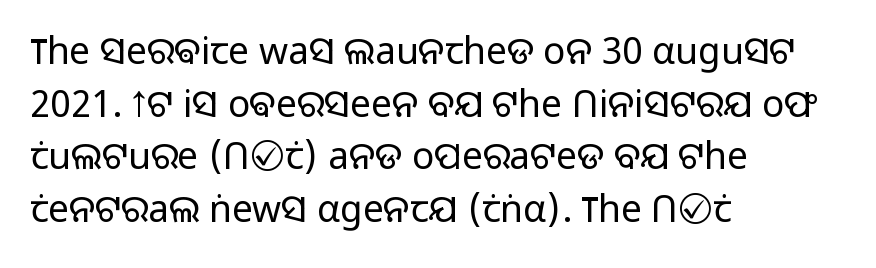
Compared with a typical body face, this is equally light or lighter still. These lines sit exactly where default settings would place them. The space beneath each line is pristine and unruled. If you drew a line through each stem, it would be perfectly vertical. All the whitespace from short lines collects on the right. The letters advance in unequal steps, a hallmark of proportional type.
